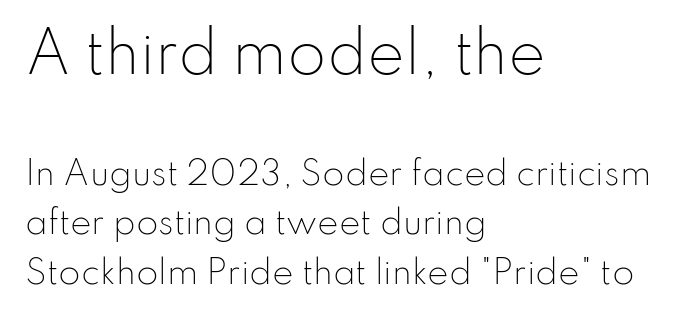
{"serif": "no", "italic": "no", "bold": "no", "weight": "light", "width": "normal", "stroke_contrast": "low", "x_height": "small", "monospaced": "no", "underline": "no", "align": "left", "line_spacing": "normal", "line_spacing_ratio": 1.55, "letter_spacing": "normal", "letter_spacing_em": 0.0, "larger_block": "first", "size_ratio": 1.75, "glyph_px": 56}
